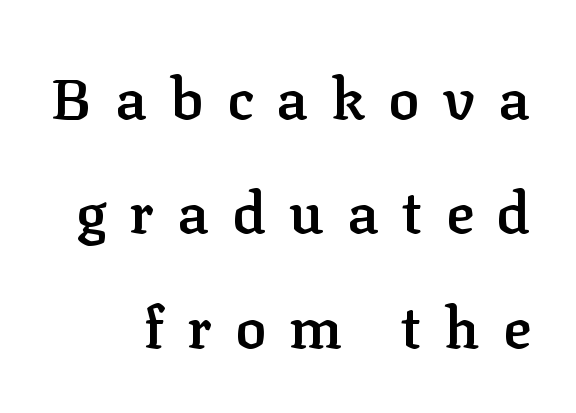
Q: Is the text bold? A: Semi-bold.
Q: Is the text italic (slanted)? A: No, it is upright.
Q: Is the typeface a serif or a sans-serif typeface? A: Serif.
Q: Is the text underlined? A: No.
Q: How is the paragraph aligned? A: Right-aligned.
Q: Is the spacing between letters normal or unusually wide? A: Unusually wide.
Q: Is the spacing between lines tight, normal or loose? A: Loose.
Q: Width (condensed, normal, or wide)? A: Normal.
Q: Stroke contrast? A: Low.
Q: x-height? A: Medium.
Q: Monospaced? A: No.
